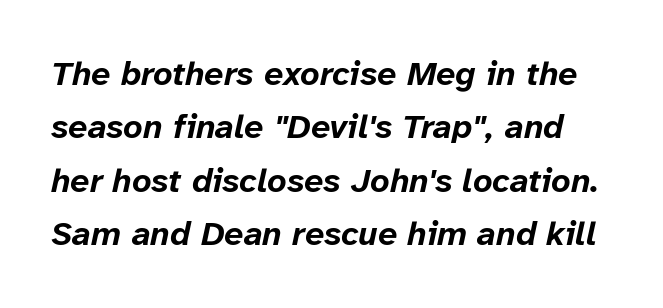
The specimen omits any rule beneath the text block's lines. In terms of weight, the rendering is a true, heavy bold. The text carries the slant typical of an italic or oblique font. Does the leading feel generous? No, just average. A typesetter would call this proportional, since set widths differ per character.
